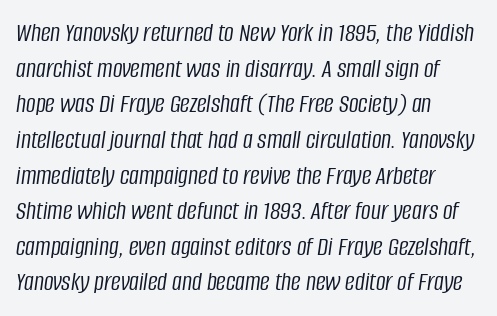
{"italic": "yes", "lean": "right", "slant_degrees": 8, "bold": "no", "underline": "no", "align": "left", "line_spacing": "normal", "line_spacing_ratio": 1.32, "letter_spacing": "normal", "letter_spacing_em": 0.0, "glyph_px": 27}
